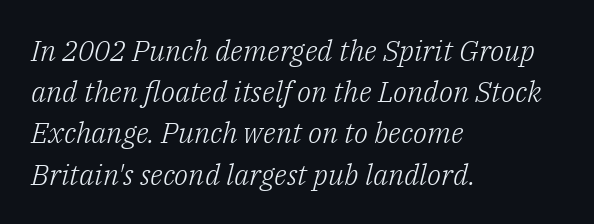
The image shows 29 px light serif type, italic (leaning right); set left-aligned, normal line spacing (1.42x), normal letter spacing, not underlined; low stroke contrast and a medium x-height.
